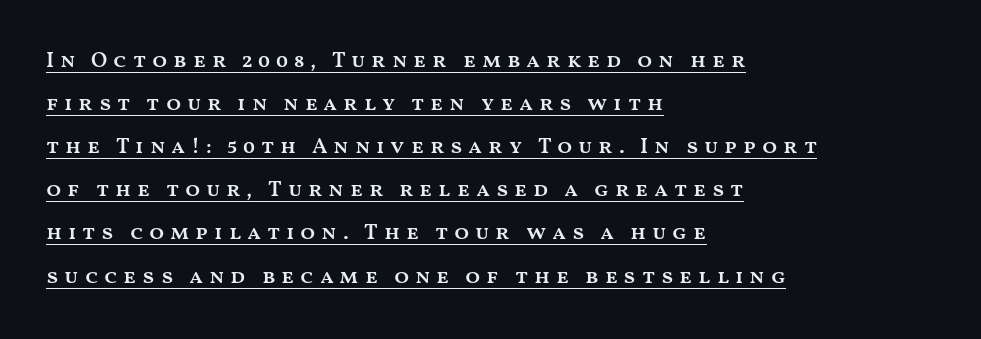
This is the in-between weight designers call semibold or demi. Whoever set this chose breathing room over compactness in the vertical rhythm. You could only call the tracking loose — the letters float apart. The typesetter has applied underlining to the passage shown. Posture: upright roman. This rendering uses left alignment, leaving the right contour irregular.
